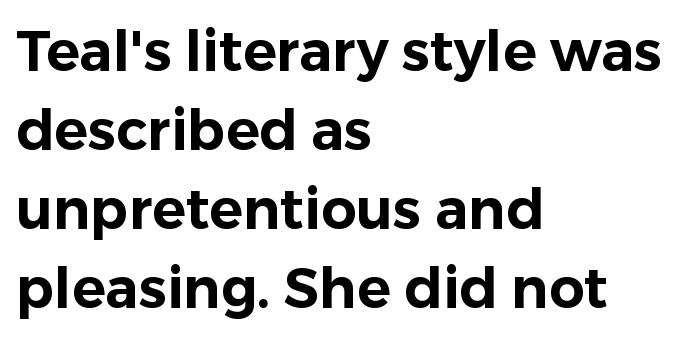
The image shows 56 px sans-serif type, upright; set left-aligned, normal line spacing (1.41x), normal letter spacing, not underlined; low stroke contrast and a medium x-height.
